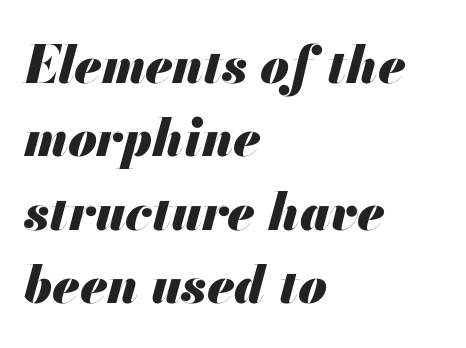
The image shows 52 px heavy type, italic (leaning right); set left-aligned, normal line spacing (1.41x), normal letter spacing, not underlined; medium stroke contrast and a small x-height.
